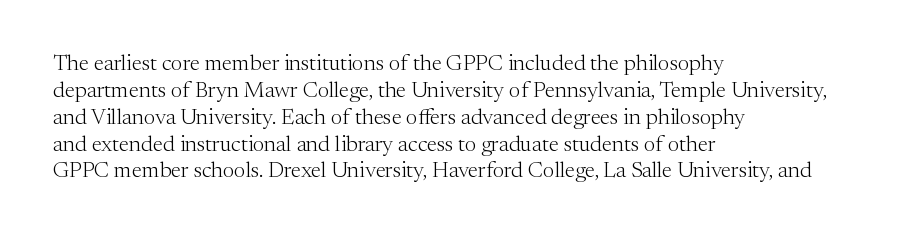
{"italic": "no", "bold": "no", "underline": "no", "align": "left", "line_spacing_ratio": 1.22, "letter_spacing": "normal", "letter_spacing_em": 0.0, "glyph_px": 22}
